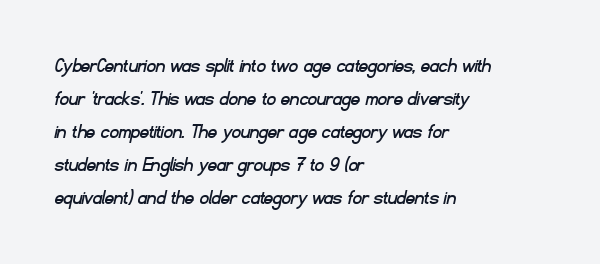
{"underline": "no", "align": "left", "line_spacing": "normal", "line_spacing_ratio": 1.5, "letter_spacing": "normal", "letter_spacing_em": 0.0, "glyph_px": 22}
